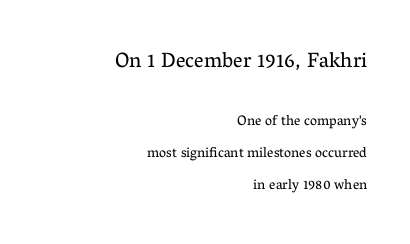
Notice the wide empty band between every row — that's loose leading. Which margin do the lines hug? The right one — the left edge is uneven. Nobody touched the tracking dial on this one. Counters stay open thanks to moderate or lighter strokes.
